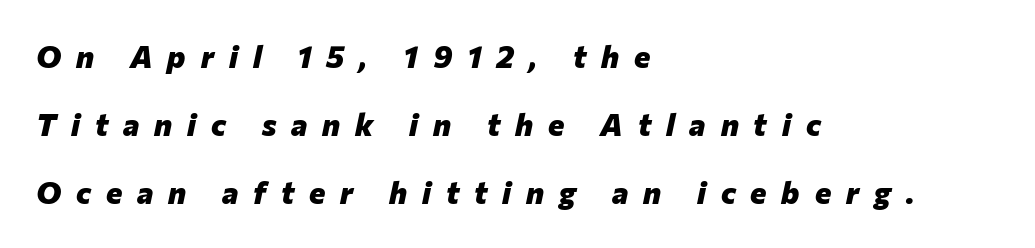
Q: Is the text bold? A: Yes.
Q: Is the text italic (slanted)? A: Yes, it leans right by about 12 degrees.
Q: Is the text underlined? A: No.
Q: How is the paragraph aligned? A: Left-aligned.
Q: Is the spacing between letters normal or unusually wide? A: Unusually wide.
Q: Is the spacing between lines tight, normal or loose? A: Loose.
Q: Width (condensed, normal, or wide)? A: Normal.
Q: Stroke contrast? A: Low.
Q: x-height? A: Medium.
Q: Monospaced? A: No.
